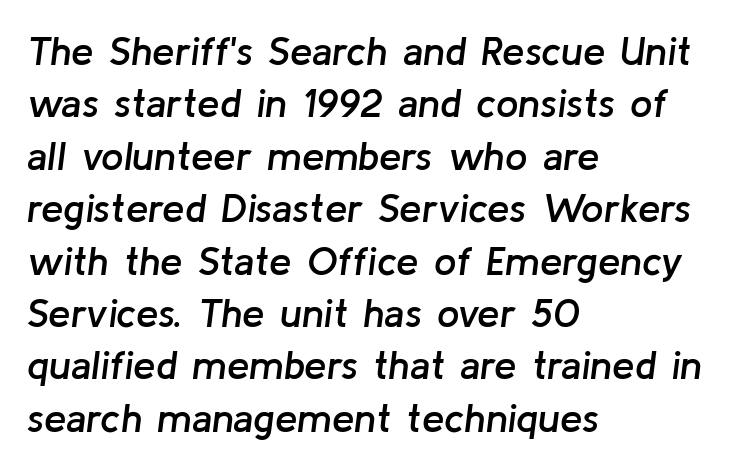
The image shows 40 px semibold type, italic (leaning right); set left-aligned, normal line spacing (1.31x), normal letter spacing, not underlined; low stroke contrast and a medium x-height.
